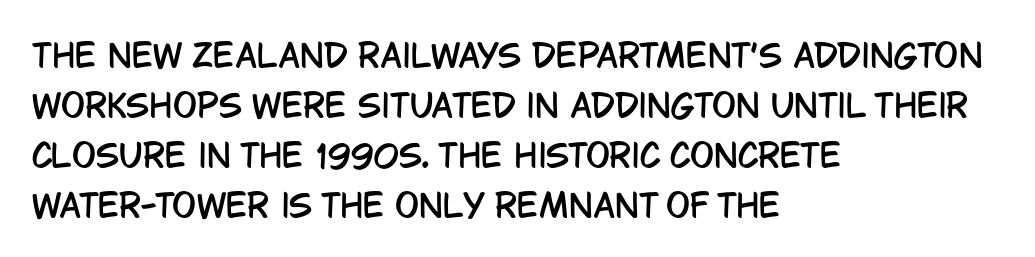
A clean baseline with only descenders dipping below it. Casual observation: everything's shoved over to the left. This sample keeps an unexceptional amount of space between lines. A typesetter would call this proportional, since set widths differ per character.
